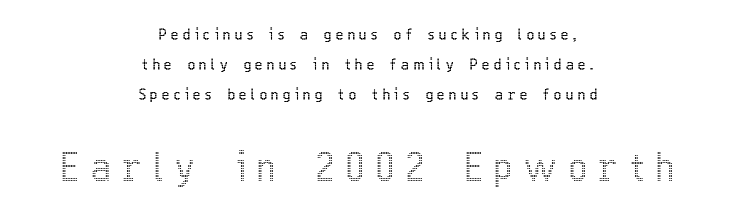
Is there any slant? The stems are plumb. Only glyphs here, with clear space below each row. Vertically, the passage feels expansive, rows floating well apart. Where is the straight margin? There isn't one; the lines are centered. Tracking value appears strongly positive — letters spread wide. The second block has been scaled up relative to the first.
